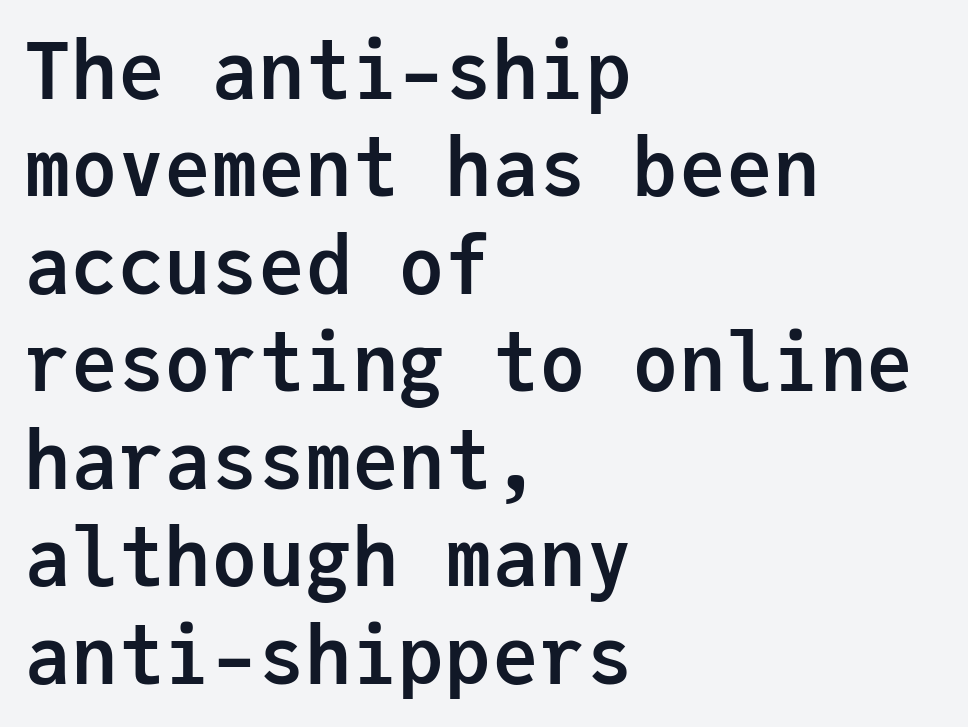
Q: Is the text bold? A: Yes.
Q: Is the text italic (slanted)? A: No, it is upright.
Q: Is the typeface a serif or a sans-serif typeface? A: Sans-serif.
Q: Is the text underlined? A: No.
Q: How is the paragraph aligned? A: Left-aligned.
Q: Is the spacing between letters normal or unusually wide? A: Normal.
Q: Is the spacing between lines tight, normal or loose? A: Normal.
Q: Width (condensed, normal, or wide)? A: Normal.
Q: Stroke contrast? A: Low.
Q: x-height? A: Medium.
Q: Monospaced? A: Yes.
